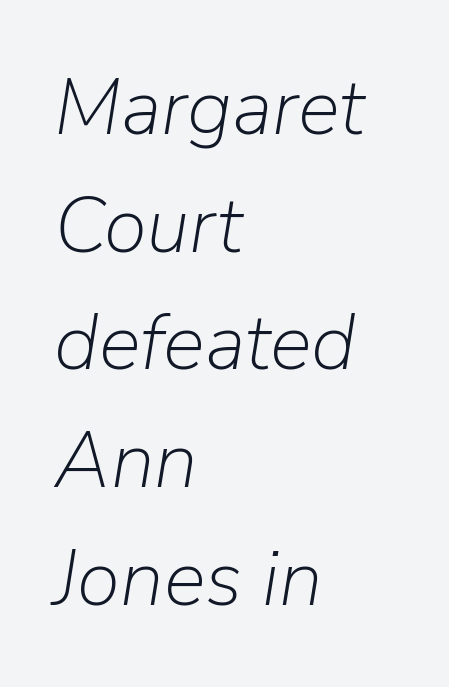
Underlining? Definitely not there. The face used here is proportionally spaced, like ordinary book or web type. Default kerning and tracking; the words read as compact shapes. The rendering uses a moderate line-height, typical for paragraphs. The text carries the slant typical of an italic or oblique font.
